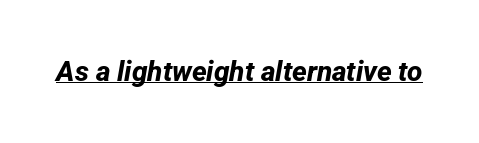
Q: Is the text bold? A: Yes.
Q: Is the typeface a serif or a sans-serif typeface? A: Sans-serif.
Q: Is the text underlined? A: Yes.
Q: Is the spacing between letters normal or unusually wide? A: Normal.
Q: Width (condensed, normal, or wide)? A: Normal.
Q: Stroke contrast? A: Low.
Q: x-height? A: Medium.
Q: Monospaced? A: No.
